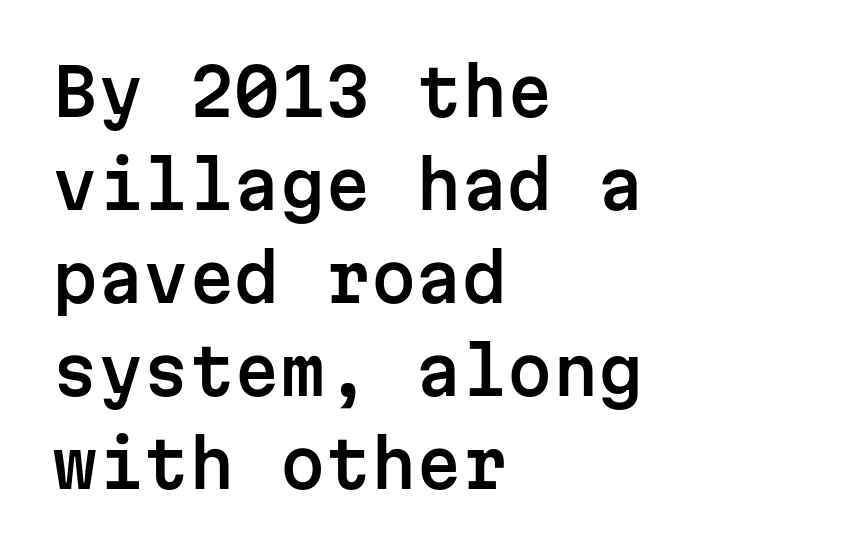
The image shows 65 px sans-serif type, upright, monospaced; set left-aligned, normal line spacing (1.43x), normal letter spacing, not underlined; low stroke contrast and a medium x-height.
